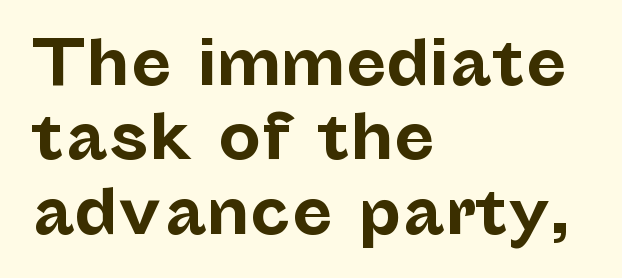
Q: Is the text bold? A: Yes.
Q: Is the text italic (slanted)? A: No, it is upright.
Q: Is the typeface a serif or a sans-serif typeface? A: Sans-serif.
Q: Is the text underlined? A: No.
Q: How is the paragraph aligned? A: Left-aligned.
Q: Is the spacing between letters normal or unusually wide? A: Normal.
Q: Width (condensed, normal, or wide)? A: Normal.
Q: Stroke contrast? A: Low.
Q: x-height? A: Medium.
Q: Monospaced? A: No.
